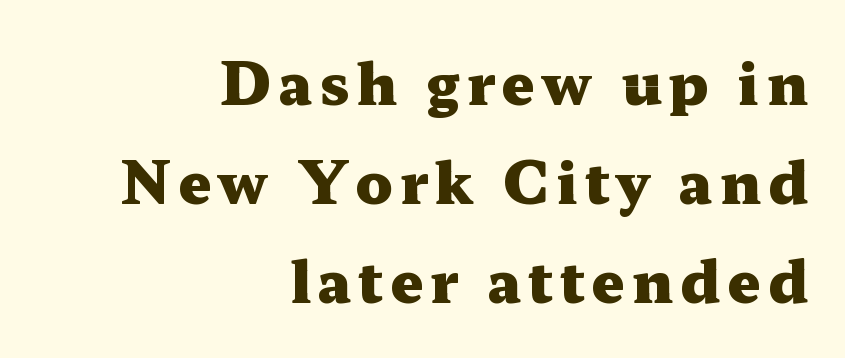
Q: Is the text bold? A: Yes.
Q: Is the text italic (slanted)? A: No, it is upright.
Q: Is the typeface a serif or a sans-serif typeface? A: Serif.
Q: Is the text underlined? A: No.
Q: How is the paragraph aligned? A: Right-aligned.
Q: Width (condensed, normal, or wide)? A: Wide.
Q: Stroke contrast? A: Medium.
Q: x-height? A: Medium.
Q: Monospaced? A: No.
